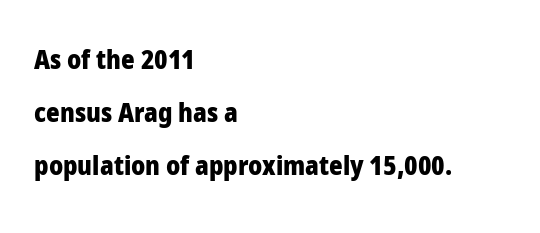
These lines keep a tight, regular rhythm from letter to letter. Each row of text sits above clean, open space. Reading down the block, your eye returns to a fixed left position each line. Style check: upright. Students, observe: this is what heavily led, spacious text looks like. The strokes are fattened all the way to bold.
